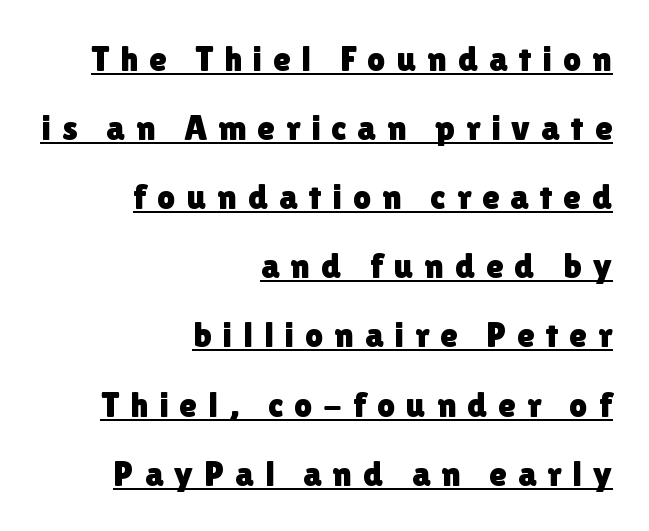
The image shows 36 px sans-serif type, upright; set right-aligned, loose line spacing (1.92x), unusually wide letter spacing (+0.3 em), underlined; low stroke contrast and a medium x-height.
